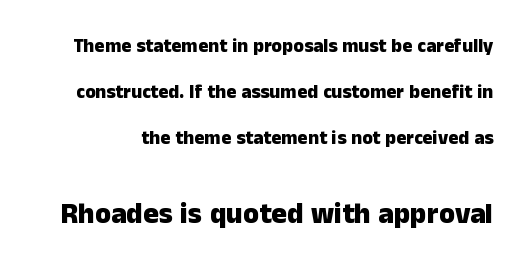
Q: Is the text bold? A: Yes.
Q: Is the text italic (slanted)? A: No, it is upright.
Q: Is the typeface a serif or a sans-serif typeface? A: Sans-serif.
Q: Is the text underlined? A: No.
Q: Is the spacing between letters normal or unusually wide? A: Normal.
Q: Is the spacing between lines tight, normal or loose? A: Loose.
Q: Which block of text is set in a larger size, the first (top) or the second (bottom)? A: The second (bottom) one.
Q: Width (condensed, normal, or wide)? A: Normal.
Q: Stroke contrast? A: Low.
Q: x-height? A: Medium.
Q: Monospaced? A: No.
